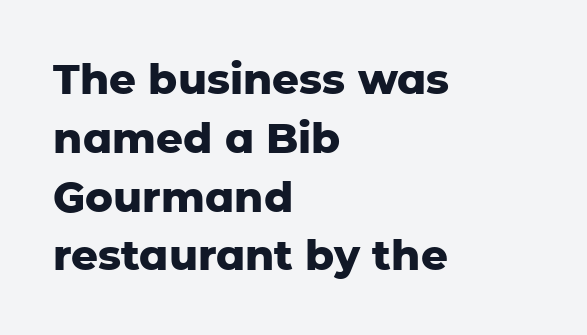
{"serif": "no", "italic": "no", "bold": "yes", "weight": "heavy", "width": "normal", "stroke_contrast": "low", "x_height": "medium", "monospaced": "no", "underline": "no", "align": "left", "line_spacing": "normal", "line_spacing_ratio": 1.4, "letter_spacing": "normal", "letter_spacing_em": 0.0, "glyph_px": 42}
